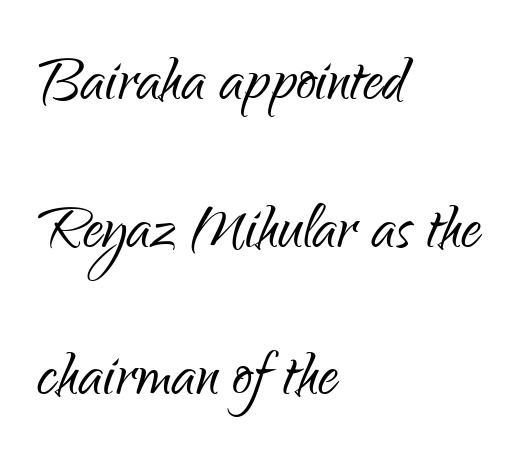
The image shows 79 px light, condensed sans-serif type; set left-aligned, line spacing 1.87x, normal letter spacing, not underlined; low stroke contrast and a small x-height.
